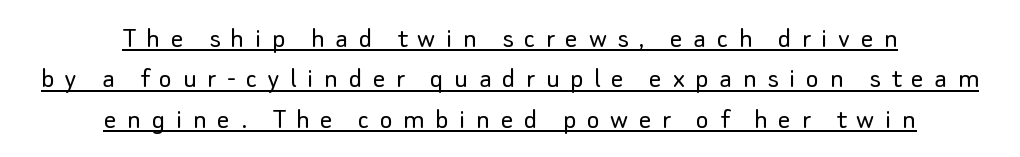
The image shows 31 px light sans-serif type, upright; set centered, normal line spacing (1.3x), unusually wide letter spacing (+0.34 em), underlined; low stroke contrast and a small x-height.
